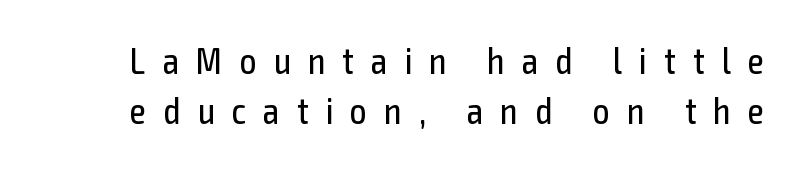
{"serif": "no", "italic": "no", "bold": "no", "weight": "regular", "width": "condensed", "x_height": "medium", "monospaced": "no", "underline": "no", "line_spacing": "normal", "line_spacing_ratio": 1.34, "letter_spacing": "wide", "letter_spacing_em": 0.46, "glyph_px": 37}
